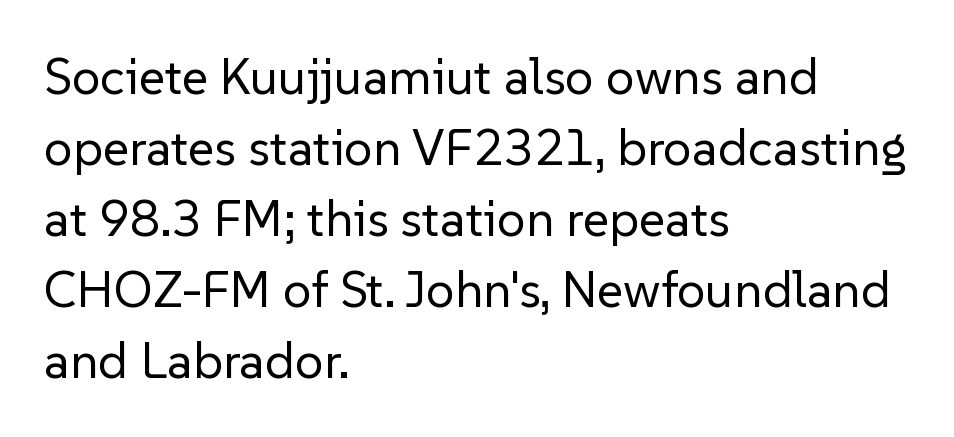
{"serif": "no", "italic": "no", "bold": "no", "weight": "regular", "width": "normal", "stroke_contrast": "low", "x_height": "medium", "monospaced": "no", "underline": "no", "align": "left", "line_spacing": "normal", "line_spacing_ratio": 1.39, "letter_spacing": "normal", "letter_spacing_em": 0.0, "glyph_px": 51}
